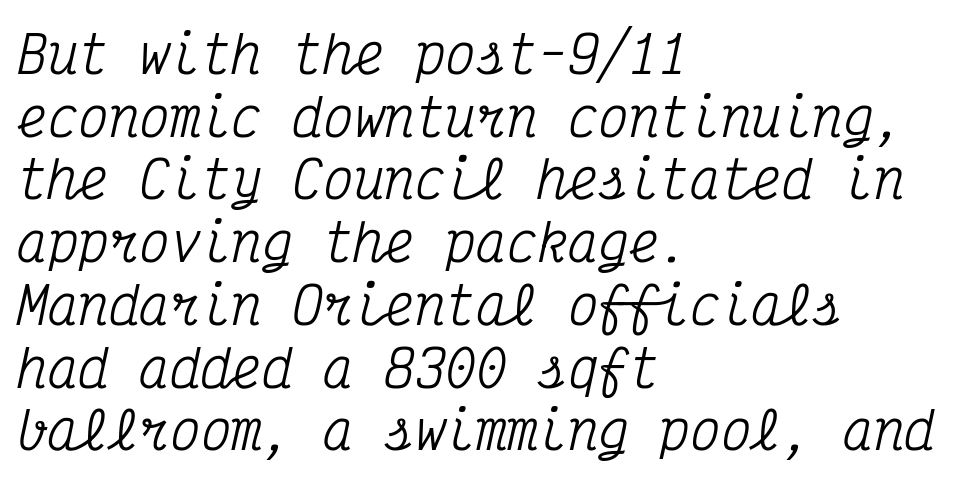
{"serif": "yes", "italic": "yes", "lean": "right", "slant_degrees": 12, "width": "condensed", "stroke_contrast": "medium", "x_height": "medium", "monospaced": "yes", "underline": "no", "align": "left", "line_spacing_ratio": 1.23, "letter_spacing": "normal", "letter_spacing_em": 0.0, "glyph_px": 51}
